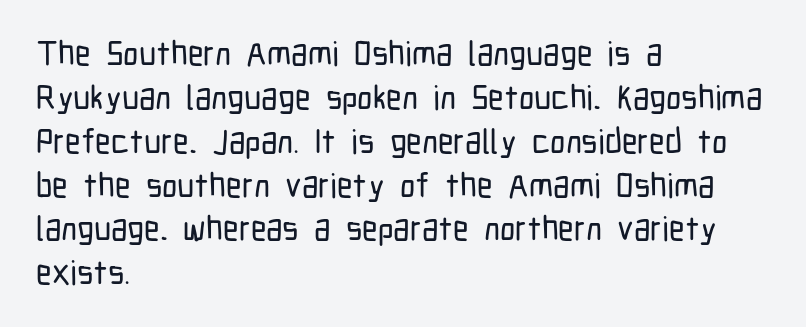
You could not count columns in this text — the font is proportionally spaced. Inter-character spacing is left at the font's built-in metrics. In CSS terms this would be text-align: left. Nobody drew a line under any word here. If you drew a line through each stem, it would be perfectly vertical. Check where the strokes stop: nothing finishes them off — pure sans.
